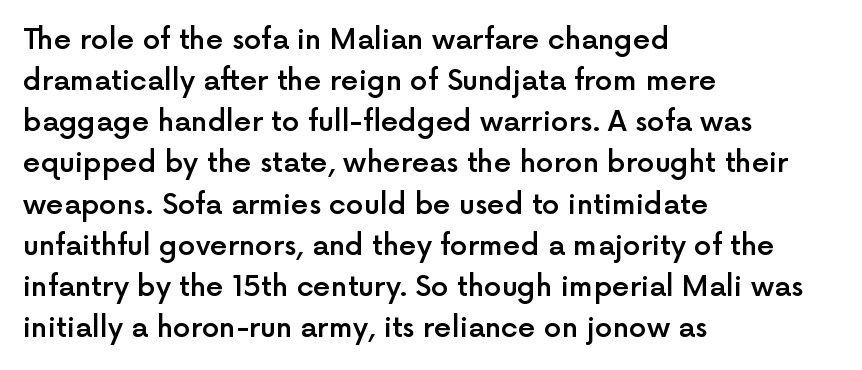
Q: Is the text bold? A: Semi-bold.
Q: Is the text italic (slanted)? A: No, it is upright.
Q: Is the typeface a serif or a sans-serif typeface? A: Sans-serif.
Q: Is the text underlined? A: No.
Q: How is the paragraph aligned? A: Left-aligned.
Q: Is the spacing between letters normal or unusually wide? A: Normal.
Q: Is the spacing between lines tight, normal or loose? A: Normal.
Q: Width (condensed, normal, or wide)? A: Normal.
Q: x-height? A: Medium.
Q: Monospaced? A: No.
